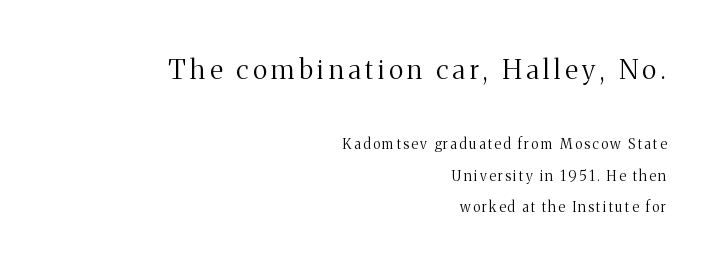
The image shows 27 px text type, upright; set right-aligned, loose line spacing (2.27x), not underlined; the first (top) block is 1.93x larger.
